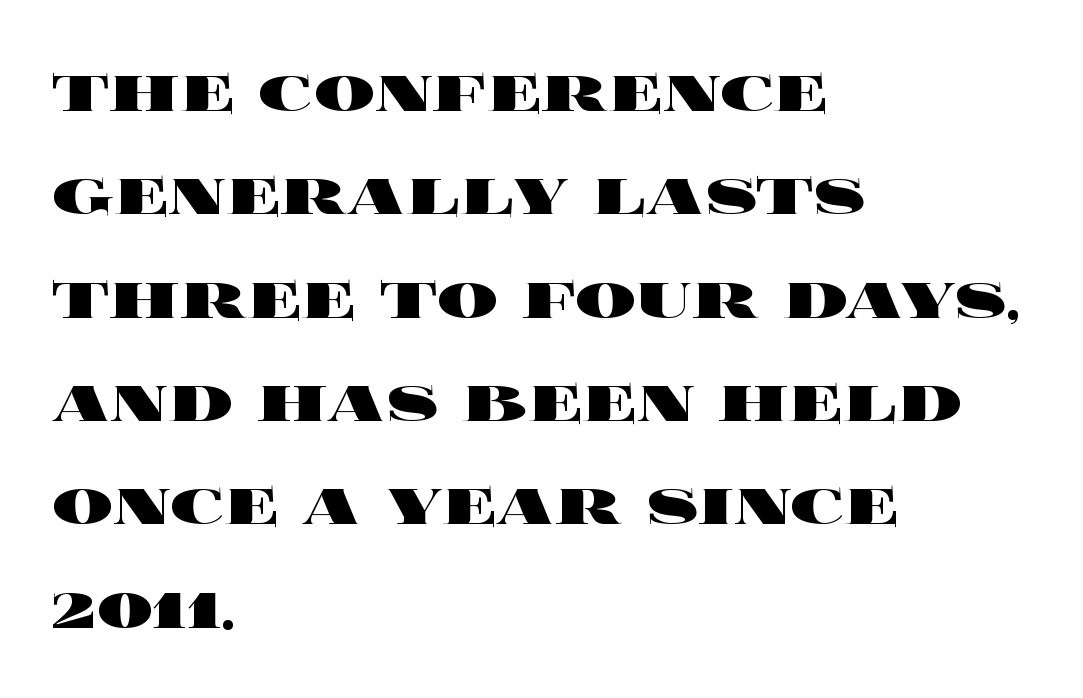
Q: Is the text bold? A: Yes.
Q: Is the text italic (slanted)? A: No, it is upright.
Q: Is the text underlined? A: No.
Q: How is the paragraph aligned? A: Left-aligned.
Q: Is the spacing between letters normal or unusually wide? A: Normal.
Q: Is the spacing between lines tight, normal or loose? A: Normal.
Q: Width (condensed, normal, or wide)? A: Wide.
Q: x-height? A: Large.
Q: Monospaced? A: No.
